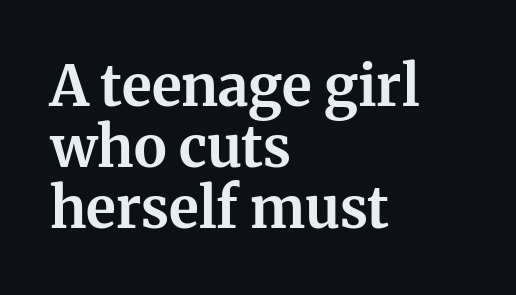
The image shows 56 px bold serif type, upright; set left-aligned, tight line spacing (1.09x), normal letter spacing, not underlined; medium stroke contrast and a medium x-height.
